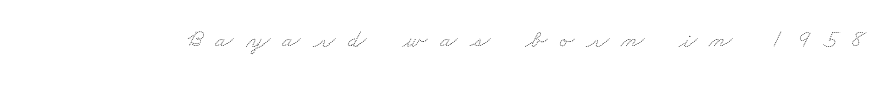
{"bold": "no", "underline": "no", "letter_spacing": "wide", "letter_spacing_em": 0.48, "glyph_px": 26}
